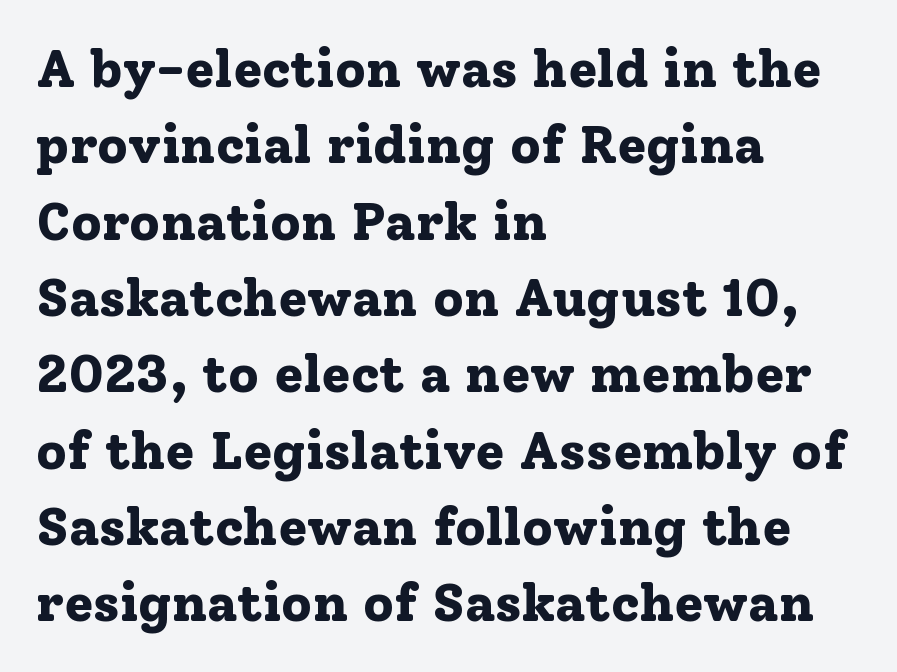
Compared with typical paragraphs, the rows here are spaced about the same. The letters advance in unequal steps, a hallmark of proportional type. How are the letters spaced? Ordinarily, with no added tracking. This is the regular roman posture of the typeface. A classic flush-left, rag-right setting is used for this passage. Classification — serif.
